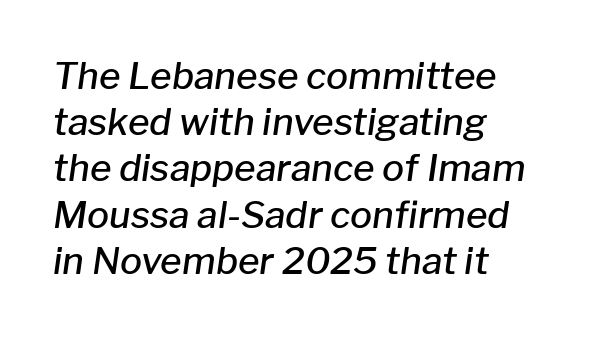
{"italic": "yes", "lean": "right", "slant_degrees": 8, "bold": "semi", "weight": "semibold", "width": "normal", "stroke_contrast": "low", "x_height": "medium", "monospaced": "no", "underline": "no", "align": "left", "line_spacing": "normal", "line_spacing_ratio": 1.25, "letter_spacing": "normal", "letter_spacing_em": 0.0, "glyph_px": 37}
